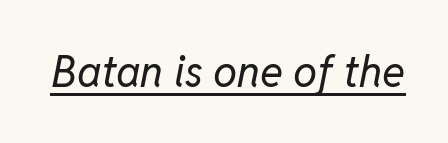
Q: Is the text bold? A: No.
Q: Is the text italic (slanted)? A: Yes, it leans right by about 11 degrees.
Q: Is the text underlined? A: Yes.
Q: Is the spacing between letters normal or unusually wide? A: Normal.
Q: Width (condensed, normal, or wide)? A: Normal.
Q: Stroke contrast? A: Low.
Q: x-height? A: Medium.
Q: Monospaced? A: No.
